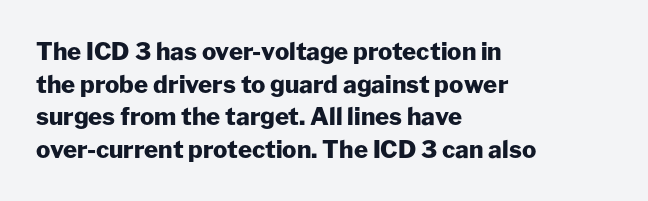
Q: Is the text bold? A: Yes.
Q: Is the text italic (slanted)? A: No, it is upright.
Q: Is the text underlined? A: No.
Q: How is the paragraph aligned? A: Left-aligned.
Q: Is the spacing between letters normal or unusually wide? A: Normal.
Q: Is the spacing between lines tight, normal or loose? A: Normal.
